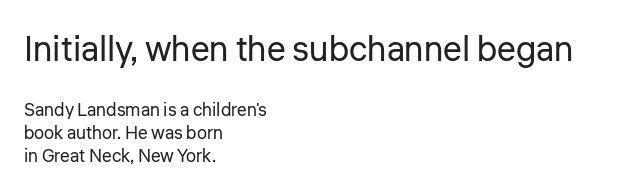
Q: Is the text bold? A: No.
Q: Is the text italic (slanted)? A: No, it is upright.
Q: Is the typeface a serif or a sans-serif typeface? A: Sans-serif.
Q: Is the text underlined? A: No.
Q: How is the paragraph aligned? A: Left-aligned.
Q: Is the spacing between letters normal or unusually wide? A: Normal.
Q: Is the spacing between lines tight, normal or loose? A: Normal.
Q: Which block of text is set in a larger size, the first (top) or the second (bottom)? A: The first (top) one.
Q: Width (condensed, normal, or wide)? A: Normal.
Q: Stroke contrast? A: Low.
Q: x-height? A: Medium.
Q: Monospaced? A: No.
